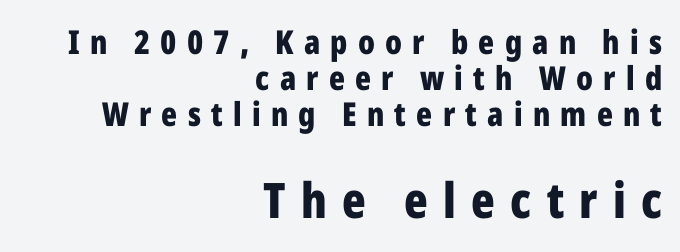
Q: Is the text bold? A: Yes.
Q: Is the text italic (slanted)? A: No, it is upright.
Q: Is the typeface a serif or a sans-serif typeface? A: Sans-serif.
Q: Is the text underlined? A: No.
Q: How is the paragraph aligned? A: Right-aligned.
Q: Is the spacing between letters normal or unusually wide? A: Unusually wide.
Q: Is the spacing between lines tight, normal or loose? A: Tight.
Q: Which block of text is set in a larger size, the first (top) or the second (bottom)? A: The second (bottom) one.
Q: Width (condensed, normal, or wide)? A: Condensed.
Q: Stroke contrast? A: Low.
Q: x-height? A: Medium.
Q: Monospaced? A: No.
